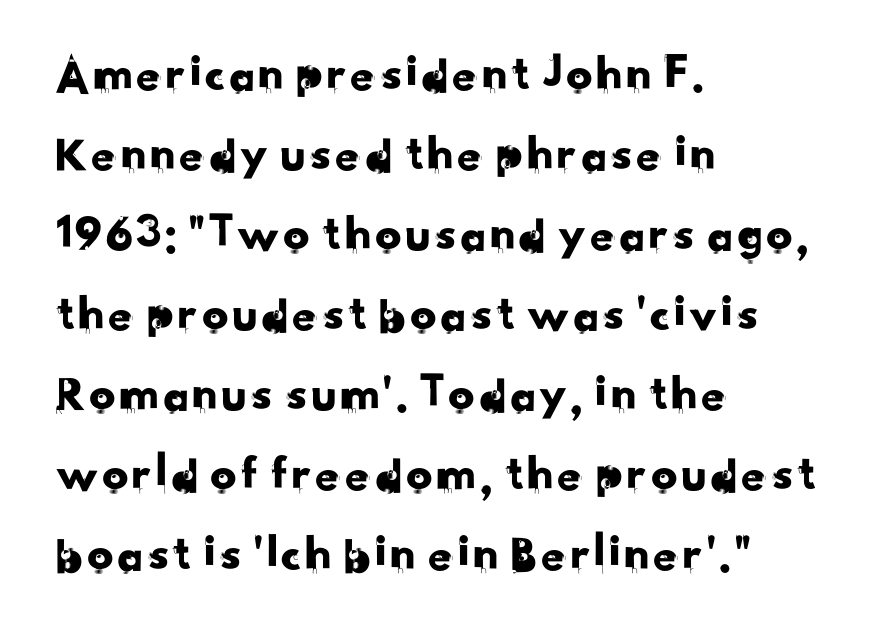
The font family rendered here belongs to the sans-serif group. Inter-character spacing is left at the font's built-in metrics. Normally led — the rows are evenly, conventionally spaced. Descender tails drop into unmarked territory. These lines are rendered in a variable-pitch font. Every row of glyphs begins at an identical x-position on the left.
